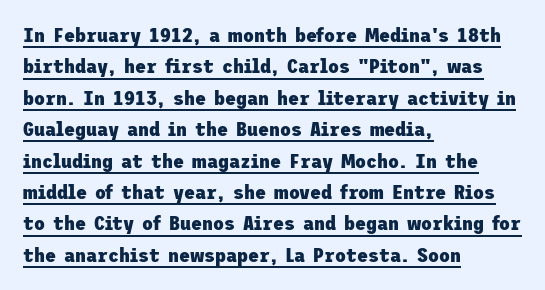
Q: Is the text bold? A: Yes.
Q: Is the text italic (slanted)? A: No, it is upright.
Q: Is the text underlined? A: Yes.
Q: How is the paragraph aligned? A: Left-aligned.
Q: Is the spacing between letters normal or unusually wide? A: Normal.
Q: Is the spacing between lines tight, normal or loose? A: Normal.
